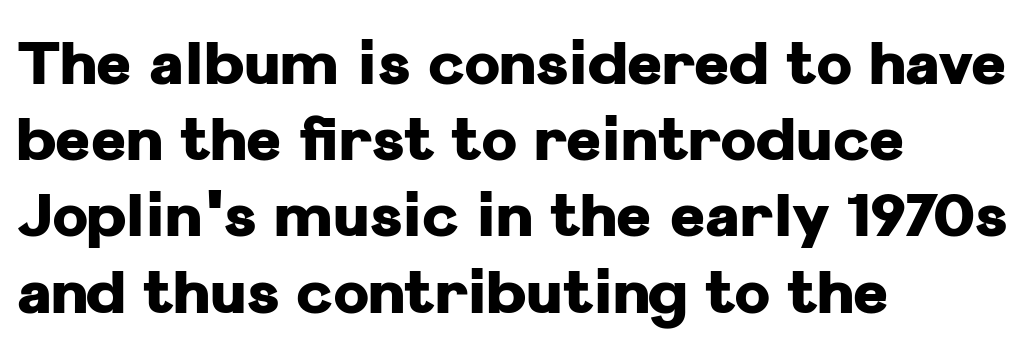
{"serif": "no", "italic": "no", "bold": "yes", "weight": "heavy", "width": "normal", "stroke_contrast": "low", "x_height": "medium", "monospaced": "no", "underline": "no", "align": "left", "line_spacing": "normal", "line_spacing_ratio": 1.27, "letter_spacing": "normal", "letter_spacing_em": 0.0, "glyph_px": 60}
